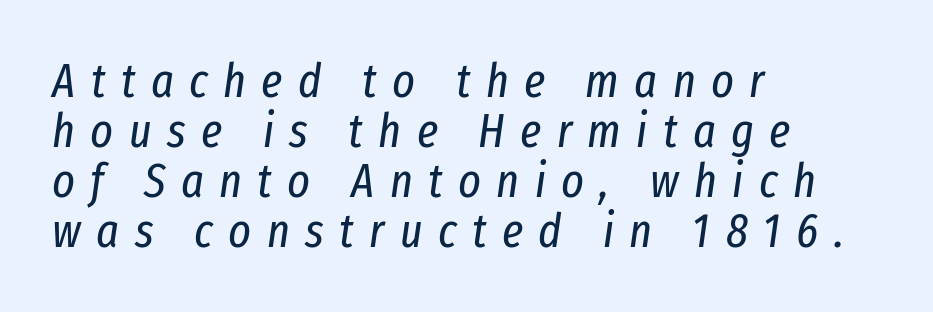
Q: Is the text bold? A: No.
Q: Is the text italic (slanted)? A: Yes, it leans right by about 8 degrees.
Q: Is the text underlined? A: No.
Q: How is the paragraph aligned? A: Left-aligned.
Q: Is the spacing between letters normal or unusually wide? A: Unusually wide.
Q: Is the spacing between lines tight, normal or loose? A: Tight.
Q: Width (condensed, normal, or wide)? A: Condensed.
Q: Stroke contrast? A: Low.
Q: x-height? A: Medium.
Q: Monospaced? A: No.
